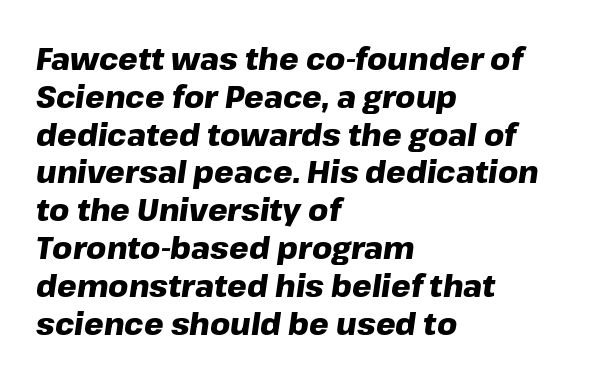
The image shows 31 px heavy type, italic (leaning right); set left-aligned, line spacing 1.22x, normal letter spacing, not underlined; low stroke contrast and a medium x-height.
